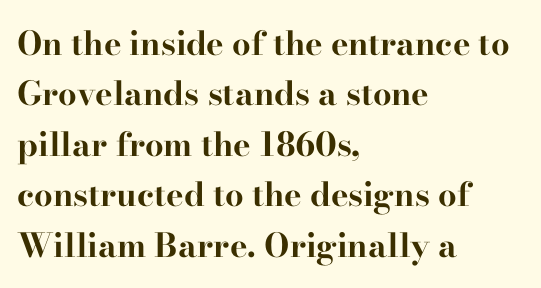
{"serif": "yes", "italic": "no", "bold": "yes", "weight": "bold", "width": "wide", "stroke_contrast": "high", "x_height": "small", "monospaced": "no", "underline": "no", "align": "left", "line_spacing": "normal", "line_spacing_ratio": 1.53, "letter_spacing": "normal", "letter_spacing_em": 0.0, "glyph_px": 33}
